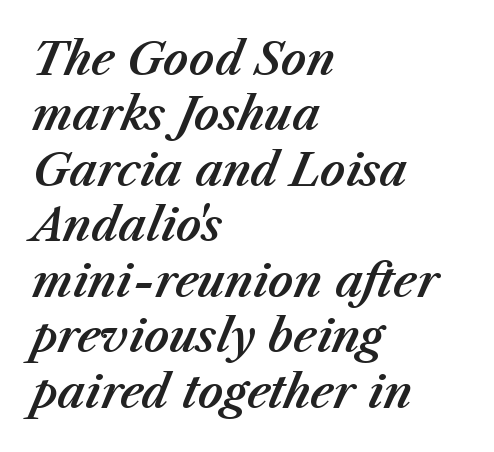
{"italic": "yes", "lean": "right", "slant_degrees": 23, "width": "normal", "stroke_contrast": "medium", "x_height": "medium", "monospaced": "no", "underline": "no", "align": "left", "line_spacing": "normal", "line_spacing_ratio": 1.26, "letter_spacing": "normal", "letter_spacing_em": 0.0, "glyph_px": 44}
